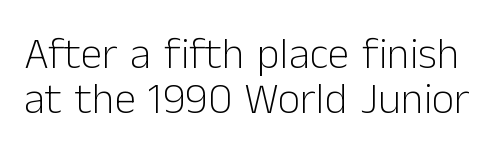
This is sans-serif lettering, the kind often seen on screens and signage. This sample trades vertical openness for compactness between lines. Tracking value appears to be zero — textbook default spacing. The lettering holds an erect, upright posture throughout. The strip under each line holds only bare page.
